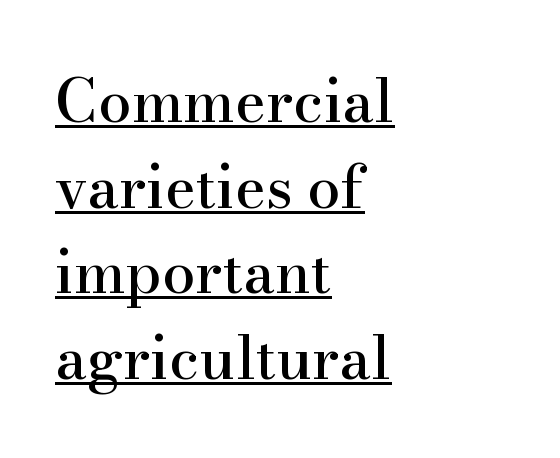
The image shows 59 px serif type, upright; set left-aligned, normal line spacing (1.45x), normal letter spacing, underlined; high stroke contrast and a small x-height.
